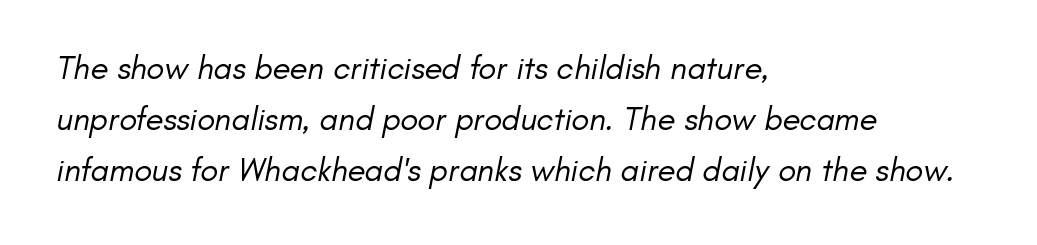
{"serif": "no", "bold": "no", "weight": "regular", "width": "normal", "stroke_contrast": "low", "x_height": "small", "monospaced": "no", "underline": "no", "align": "left", "line_spacing": "normal", "line_spacing_ratio": 1.55, "letter_spacing": "normal", "letter_spacing_em": 0.0, "glyph_px": 33}
